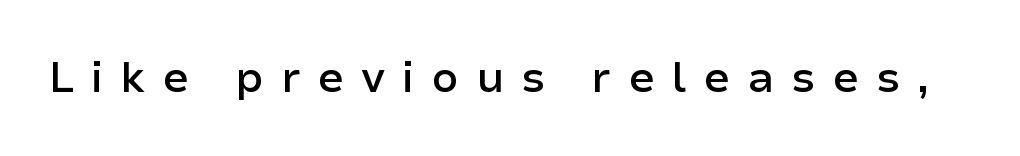
Q: Is the text bold? A: Semi-bold.
Q: Is the text italic (slanted)? A: No, it is upright.
Q: Is the typeface a serif or a sans-serif typeface? A: Sans-serif.
Q: Is the text underlined? A: No.
Q: Is the spacing between letters normal or unusually wide? A: Unusually wide.
Q: Width (condensed, normal, or wide)? A: Normal.
Q: Stroke contrast? A: Low.
Q: x-height? A: Medium.
Q: Monospaced? A: No.
